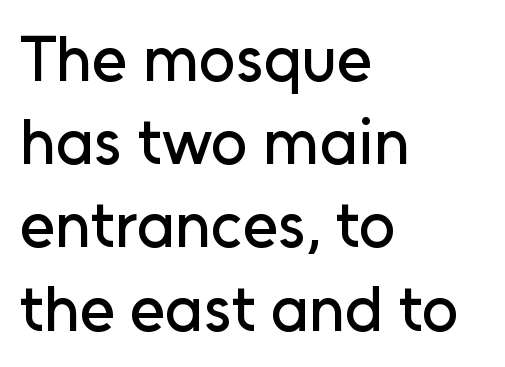
Q: Is the text italic (slanted)? A: No, it is upright.
Q: Is the typeface a serif or a sans-serif typeface? A: Sans-serif.
Q: Is the text underlined? A: No.
Q: How is the paragraph aligned? A: Left-aligned.
Q: Is the spacing between letters normal or unusually wide? A: Normal.
Q: Is the spacing between lines tight, normal or loose? A: Normal.
Q: Width (condensed, normal, or wide)? A: Normal.
Q: Stroke contrast? A: Low.
Q: x-height? A: Medium.
Q: Monospaced? A: No.
